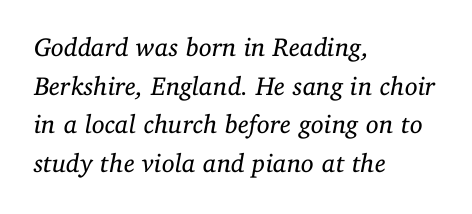
{"italic": "yes", "lean": "right", "slant_degrees": 11, "bold": "no", "underline": "no", "align": "left", "line_spacing": "normal", "line_spacing_ratio": 1.49, "letter_spacing": "normal", "letter_spacing_em": 0.0, "glyph_px": 26}
